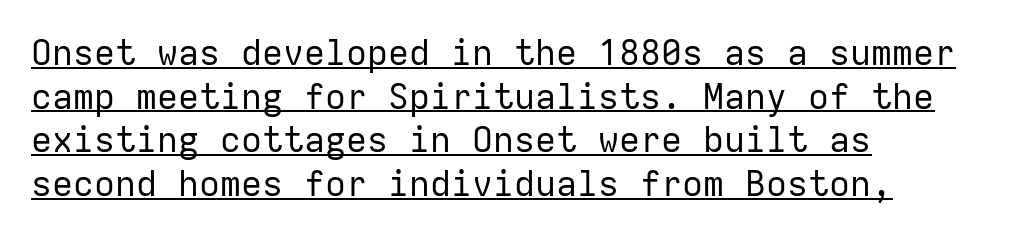
{"serif": "no", "italic": "no", "bold": "no", "weight": "regular", "width": "normal", "stroke_contrast": "low", "x_height": "medium", "monospaced": "yes", "underline": "yes", "align": "left", "line_spacing": "normal", "line_spacing_ratio": 1.25, "letter_spacing": "normal", "letter_spacing_em": 0.0, "glyph_px": 35}
